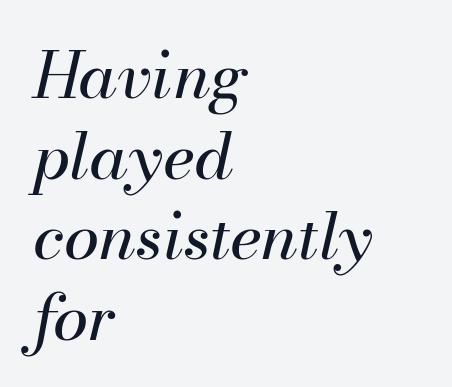
The image shows 64 px regular-weight type, italic (leaning right); set left-aligned, normal line spacing (1.26x), normal letter spacing, not underlined; medium stroke contrast and a small x-height.
